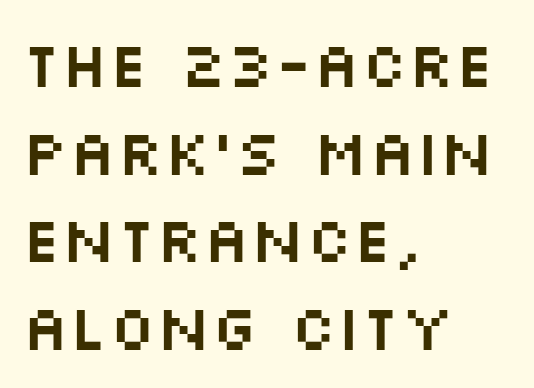
Q: Is the text italic (slanted)? A: No, it is upright.
Q: Is the typeface a serif or a sans-serif typeface? A: Sans-serif.
Q: Is the text underlined? A: No.
Q: How is the paragraph aligned? A: Left-aligned.
Q: Is the spacing between letters normal or unusually wide? A: Normal.
Q: Is the spacing between lines tight, normal or loose? A: Normal.
Q: Width (condensed, normal, or wide)? A: Wide.
Q: Stroke contrast? A: Medium.
Q: x-height? A: Large.
Q: Monospaced? A: No.
